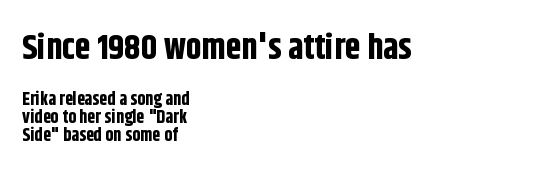
Serif or sans? Sans — the stroke terminals are bare. The passage shown is typed in a proportional face where columns would drift. Cramped leading. Words appear dense and cohesive because spacing is normal. If you drew a line through each stem, it would be perfectly vertical.
